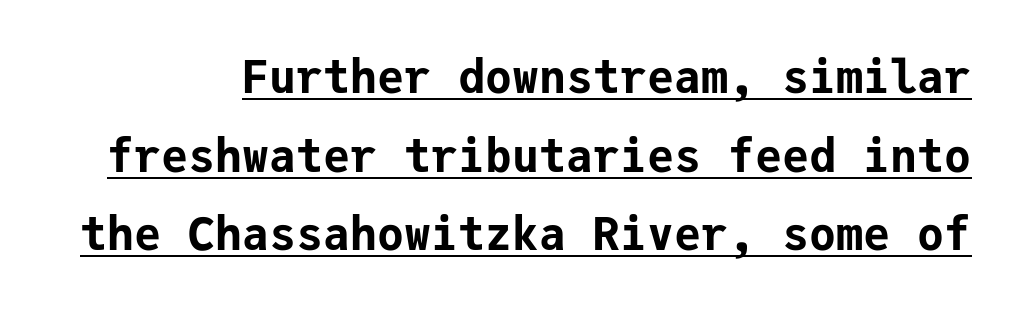
Somebody hit Ctrl+U on this one — the words are underlined. Words appear dense and cohesive because spacing is normal. Rendered with straight, roman letterforms. The rendering shows plain stroke endings on the letterforms — a sans-serif design. A typesetter would call this monospace, since all characters share one set width.
